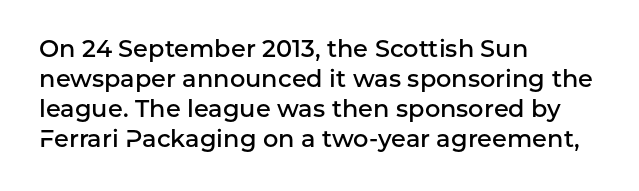
Unmarked baselines from the first word to the last. The leading is moderate, giving the passage an even texture. A bit beefed up — I'd call it semibold rather than bold. Horizontal alignment here is leftward, the default for most running prose. Style check: upright. Honestly, the letter spacing is just normal — you wouldn't notice it.
